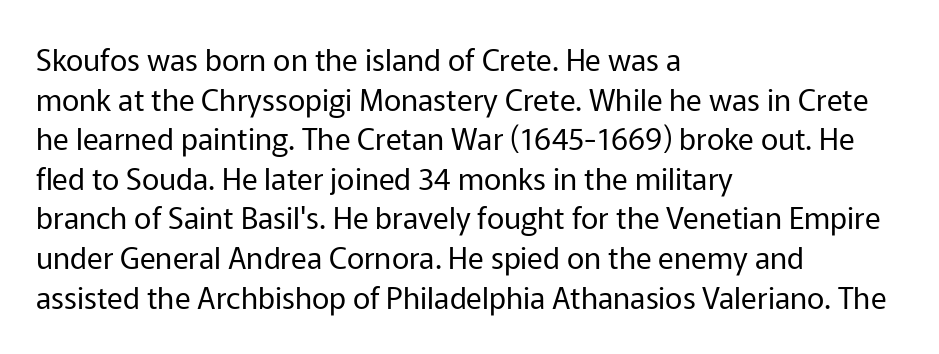
The image shows 30 px regular-weight sans-serif type, upright; set left-aligned, normal line spacing (1.32x), normal letter spacing, not underlined; low stroke contrast and a medium x-height.
